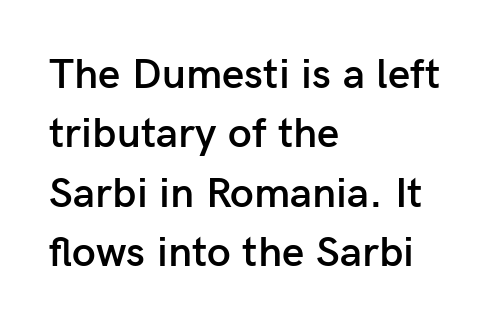
Q: Is the text bold? A: Semi-bold.
Q: Is the text italic (slanted)? A: No, it is upright.
Q: Is the typeface a serif or a sans-serif typeface? A: Sans-serif.
Q: Is the text underlined? A: No.
Q: How is the paragraph aligned? A: Left-aligned.
Q: Is the spacing between letters normal or unusually wide? A: Normal.
Q: Is the spacing between lines tight, normal or loose? A: Normal.
Q: Width (condensed, normal, or wide)? A: Normal.
Q: Stroke contrast? A: Low.
Q: x-height? A: Medium.
Q: Monospaced? A: No.
